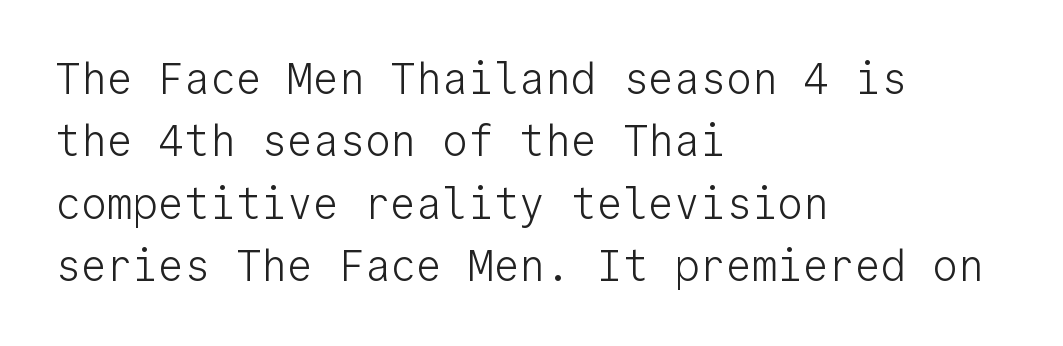
{"serif": "no", "italic": "no", "bold": "no", "weight": "light", "width": "normal", "stroke_contrast": "low", "x_height": "medium", "monospaced": "yes", "underline": "no", "align": "left", "line_spacing": "normal", "line_spacing_ratio": 1.45, "letter_spacing": "normal", "letter_spacing_em": 0.0, "glyph_px": 43}
